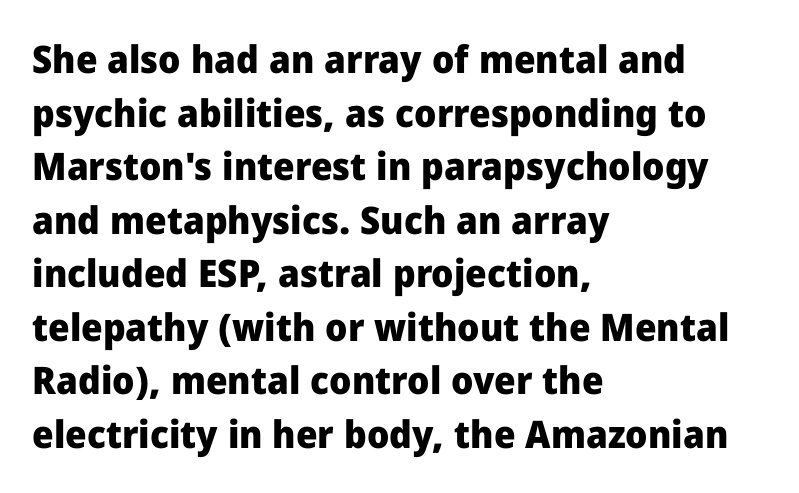
{"serif": "no", "italic": "no", "bold": "yes", "weight": "heavy", "width": "normal", "stroke_contrast": "low", "x_height": "medium", "monospaced": "no", "underline": "no", "align": "left", "line_spacing": "normal", "line_spacing_ratio": 1.41, "letter_spacing": "normal", "letter_spacing_em": 0.0, "glyph_px": 38}
